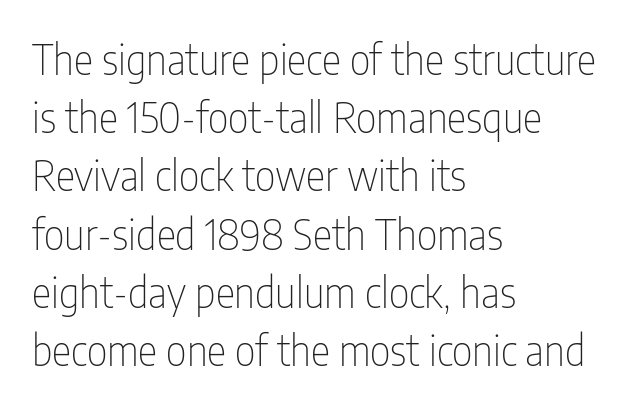
Q: Is the text bold? A: No.
Q: Is the text italic (slanted)? A: No, it is upright.
Q: Is the typeface a serif or a sans-serif typeface? A: Sans-serif.
Q: Is the text underlined? A: No.
Q: How is the paragraph aligned? A: Left-aligned.
Q: Is the spacing between letters normal or unusually wide? A: Normal.
Q: Is the spacing between lines tight, normal or loose? A: Normal.
Q: Width (condensed, normal, or wide)? A: Condensed.
Q: Stroke contrast? A: Low.
Q: x-height? A: Medium.
Q: Monospaced? A: No.
